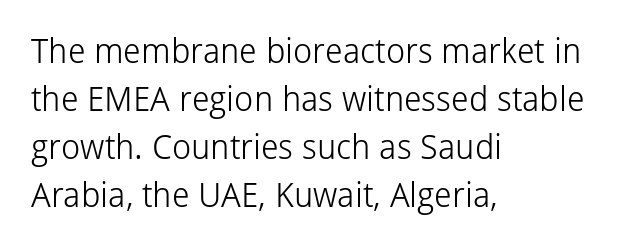
Look at the bottom of the vertical strokes: they stop flat, with no serifs. Just letters on the line, the space beneath them empty. Varying glyph widths throughout — classic text-font behaviour. Left-aligned paragraph, ragged on the right. Short note: letters normally spaced. The typesetting does not lean heavy: it is not bold.
